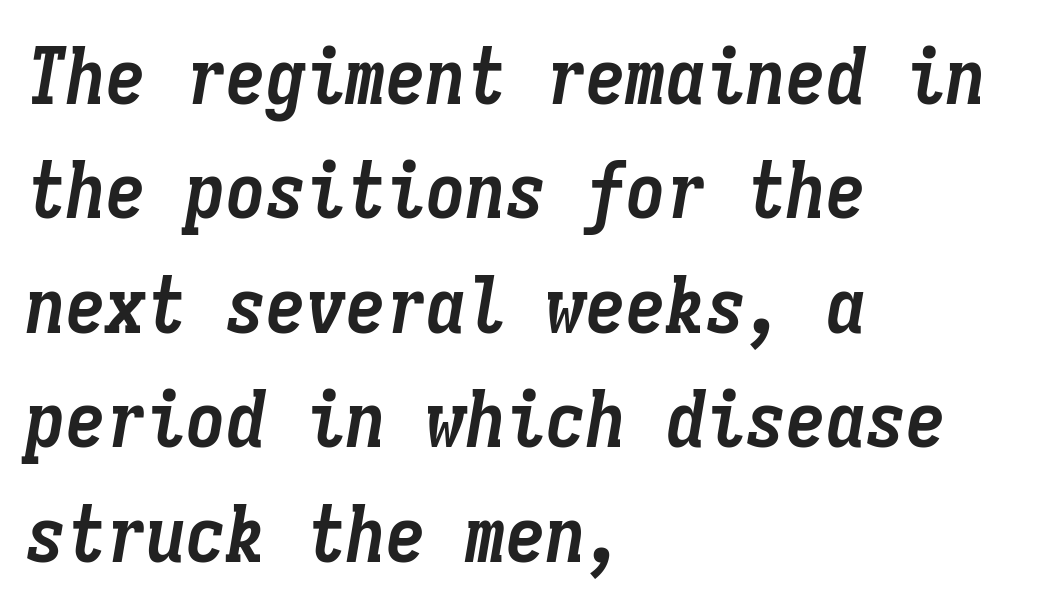
Q: Is the text bold? A: Yes.
Q: Is the text italic (slanted)? A: Yes, it leans right by about 9 degrees.
Q: Is the text underlined? A: No.
Q: How is the paragraph aligned? A: Left-aligned.
Q: Is the spacing between letters normal or unusually wide? A: Normal.
Q: Is the spacing between lines tight, normal or loose? A: Normal.
Q: Width (condensed, normal, or wide)? A: Condensed.
Q: Stroke contrast? A: Low.
Q: x-height? A: Medium.
Q: Monospaced? A: Yes.
